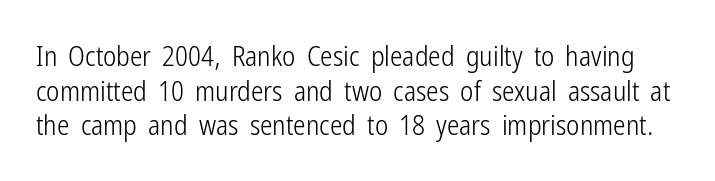
Q: Is the text bold? A: No.
Q: Is the text italic (slanted)? A: No, it is upright.
Q: Is the typeface a serif or a sans-serif typeface? A: Sans-serif.
Q: Is the text underlined? A: No.
Q: Is the spacing between letters normal or unusually wide? A: Normal.
Q: Width (condensed, normal, or wide)? A: Condensed.
Q: Stroke contrast? A: Low.
Q: x-height? A: Medium.
Q: Monospaced? A: No.
